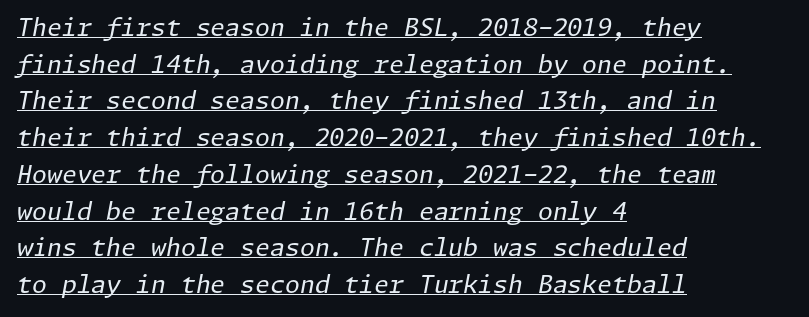
{"italic": "yes", "lean": "right", "slant_degrees": 11, "bold": "no", "underline": "yes", "align": "left", "line_spacing": "normal", "line_spacing_ratio": 1.53, "letter_spacing": "normal", "letter_spacing_em": 0.0, "glyph_px": 24}
